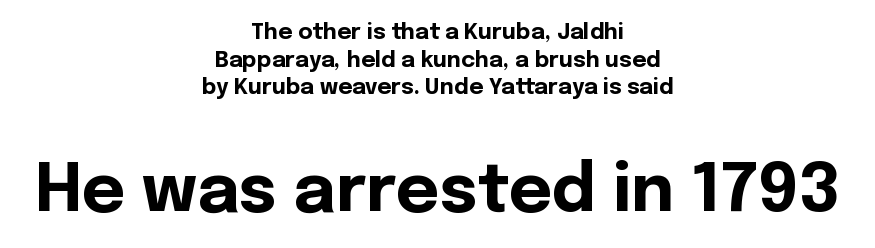
This is heavy type, rendered in bold. The type family on display is of the sans-serif kind. You could call the tracking neutral — neither tight nor loose. Type size steps up from the first block to the second. A normal amount of white space separates one row of letters from the next.
